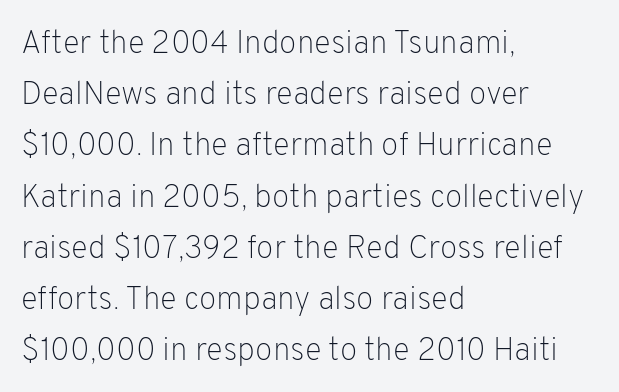
Q: Is the text bold? A: No.
Q: Is the text italic (slanted)? A: No, it is upright.
Q: Is the typeface a serif or a sans-serif typeface? A: Sans-serif.
Q: Is the text underlined? A: No.
Q: How is the paragraph aligned? A: Left-aligned.
Q: Is the spacing between letters normal or unusually wide? A: Normal.
Q: Is the spacing between lines tight, normal or loose? A: Normal.
Q: Width (condensed, normal, or wide)? A: Normal.
Q: Stroke contrast? A: Low.
Q: x-height? A: Medium.
Q: Monospaced? A: No.
